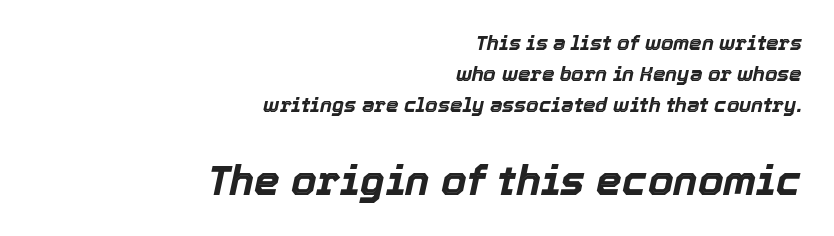
The image shows 41 px bold type, italic (leaning right); set right-aligned, normal line spacing (1.55x), normal letter spacing, not underlined; the second (bottom) block is 2.05x larger; a medium x-height.
